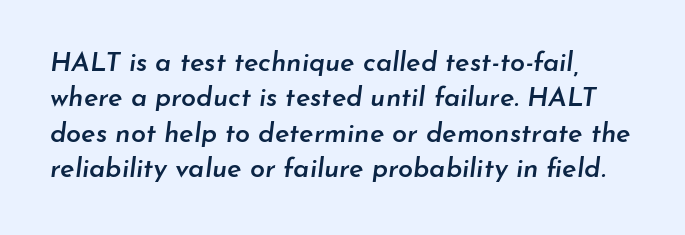
The image shows 27 px text type, italic (leaning right); set normal line spacing (1.31x), normal letter spacing, not underlined.
